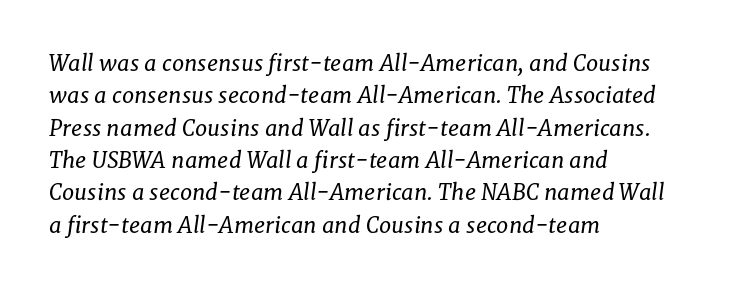
Q: Is the text bold? A: No.
Q: Is the text italic (slanted)? A: Yes, it leans right by about 8 degrees.
Q: Is the text underlined? A: No.
Q: How is the paragraph aligned? A: Left-aligned.
Q: Is the spacing between letters normal or unusually wide? A: Normal.
Q: Is the spacing between lines tight, normal or loose? A: Normal.
